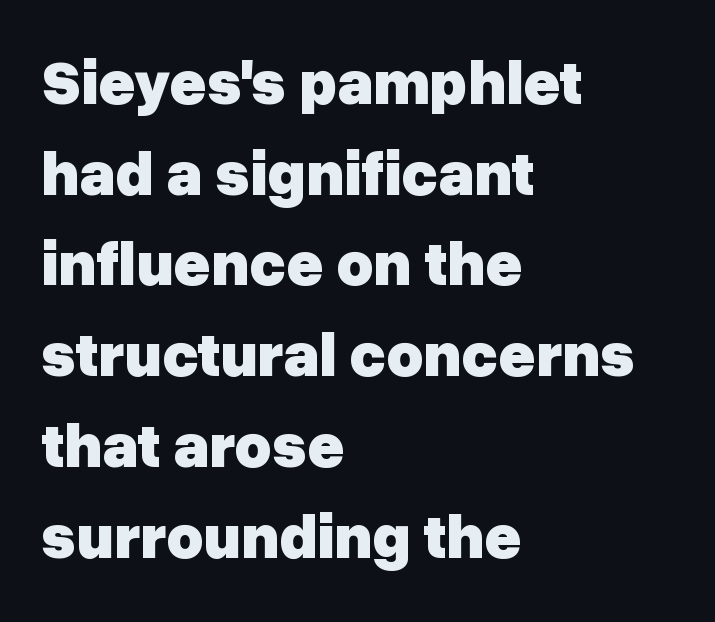
Q: Is the text bold? A: Yes.
Q: Is the text italic (slanted)? A: No, it is upright.
Q: Is the typeface a serif or a sans-serif typeface? A: Sans-serif.
Q: Is the text underlined? A: No.
Q: How is the paragraph aligned? A: Left-aligned.
Q: Is the spacing between letters normal or unusually wide? A: Normal.
Q: Is the spacing between lines tight, normal or loose? A: Normal.
Q: Width (condensed, normal, or wide)? A: Normal.
Q: Stroke contrast? A: Low.
Q: x-height? A: Medium.
Q: Monospaced? A: No.
